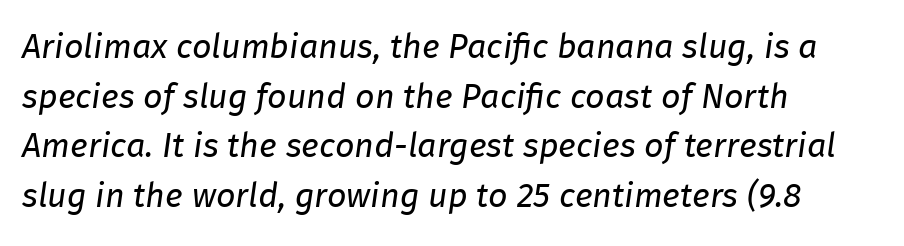
Q: Is the text bold? A: No.
Q: Is the text italic (slanted)? A: Yes, it leans right by about 8 degrees.
Q: Is the text underlined? A: No.
Q: How is the paragraph aligned? A: Left-aligned.
Q: Is the spacing between letters normal or unusually wide? A: Normal.
Q: Is the spacing between lines tight, normal or loose? A: Normal.
Q: Width (condensed, normal, or wide)? A: Normal.
Q: Stroke contrast? A: Low.
Q: x-height? A: Medium.
Q: Monospaced? A: No.
